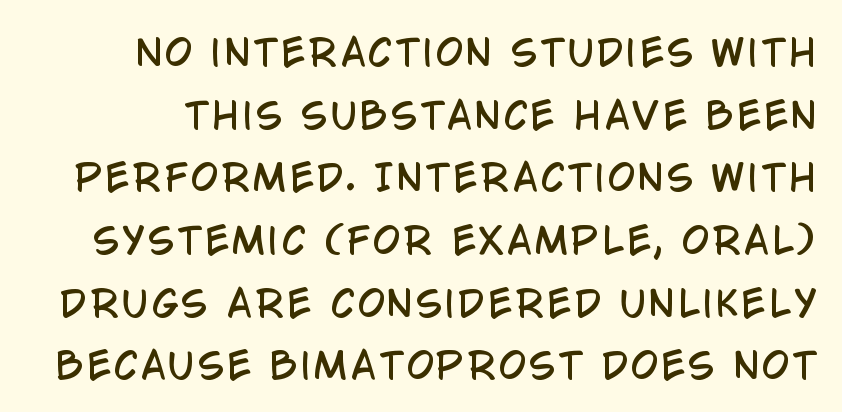
{"serif": "no", "italic": "no", "width": "condensed", "stroke_contrast": "low", "x_height": "large", "monospaced": "no", "underline": "no", "line_spacing_ratio": 1.79, "glyph_px": 35}
